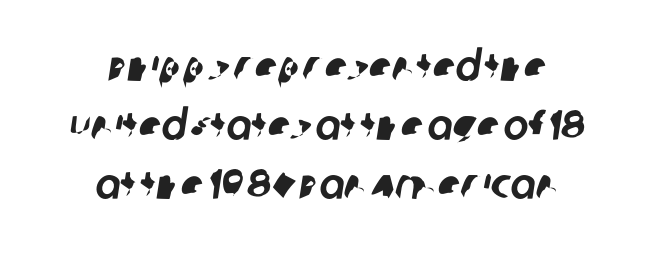
The image shows 42 px sans-serif type; set centered, normal line spacing (1.41x), normal letter spacing, not underlined; low stroke contrast and a large x-height.
